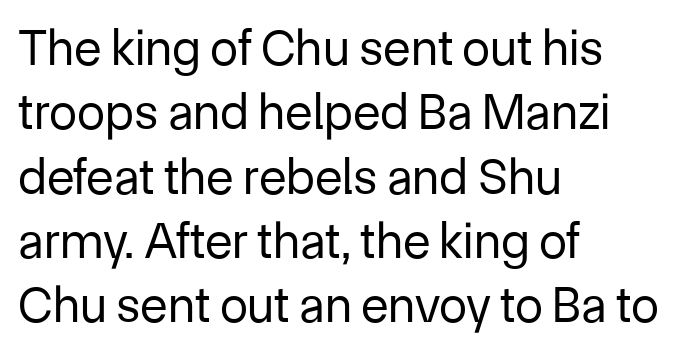
These lines are rendered in a variable-pitch font. Line spacing here is normal. Does the copy run flush right? No — it runs flush left. Anything drawn beneath the words? Only blank space.
